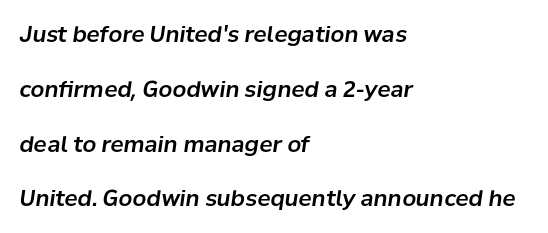
Q: Is the text italic (slanted)? A: Yes, it leans right by about 8 degrees.
Q: Is the text underlined? A: No.
Q: How is the paragraph aligned? A: Left-aligned.
Q: Is the spacing between letters normal or unusually wide? A: Normal.
Q: Is the spacing between lines tight, normal or loose? A: Loose.
